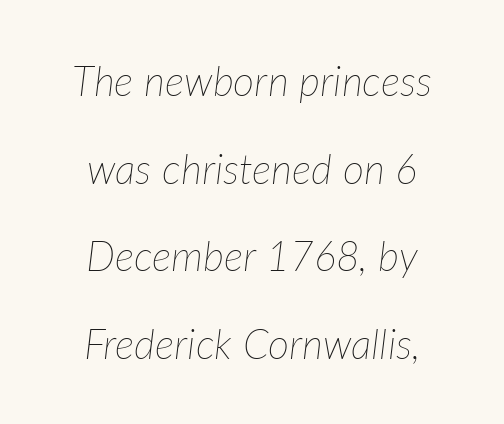
Weight: regular or lighter. A typesetter would call this proportional, since set widths differ per character. Slanted lettering throughout. Nobody touched the tracking dial on this one.
